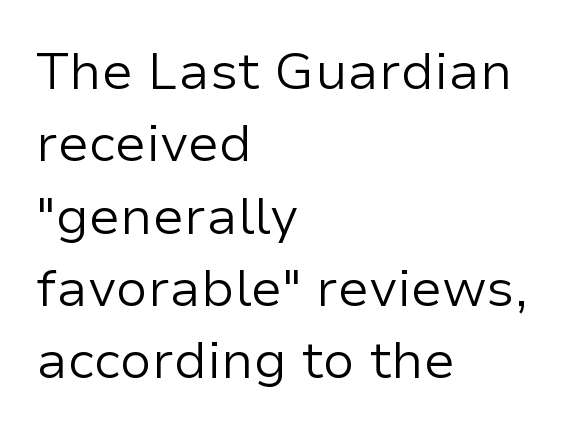
Q: Is the text bold? A: No.
Q: Is the text italic (slanted)? A: No, it is upright.
Q: Is the typeface a serif or a sans-serif typeface? A: Sans-serif.
Q: Is the text underlined? A: No.
Q: How is the paragraph aligned? A: Left-aligned.
Q: Is the spacing between letters normal or unusually wide? A: Normal.
Q: Is the spacing between lines tight, normal or loose? A: Normal.
Q: Width (condensed, normal, or wide)? A: Normal.
Q: Stroke contrast? A: Low.
Q: x-height? A: Medium.
Q: Monospaced? A: No.
